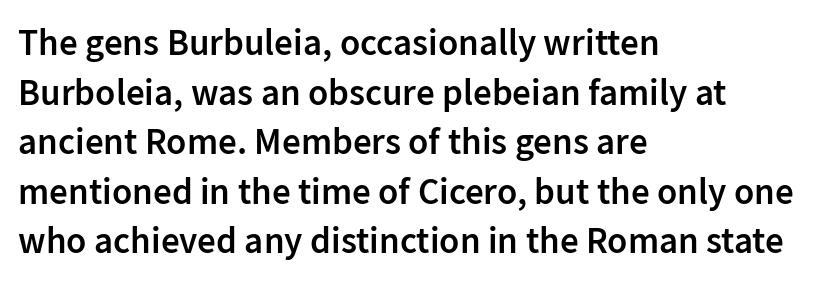
The image shows 37 px semibold sans-serif type, upright; set left-aligned, normal line spacing (1.34x), normal letter spacing, not underlined; low stroke contrast and a medium x-height.
